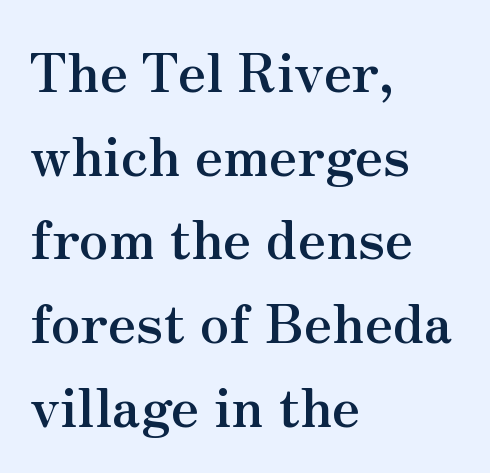
Q: Is the text bold? A: Yes.
Q: Is the text italic (slanted)? A: No, it is upright.
Q: Is the typeface a serif or a sans-serif typeface? A: Serif.
Q: Is the text underlined? A: No.
Q: How is the paragraph aligned? A: Left-aligned.
Q: Is the spacing between letters normal or unusually wide? A: Normal.
Q: Is the spacing between lines tight, normal or loose? A: Normal.
Q: Width (condensed, normal, or wide)? A: Normal.
Q: Stroke contrast? A: Medium.
Q: x-height? A: Small.
Q: Monospaced? A: No.
